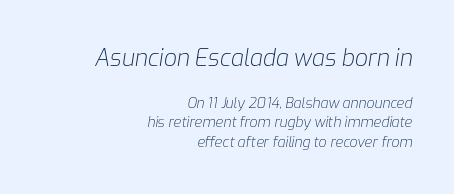
{"italic": "yes", "lean": "right", "slant_degrees": 9, "bold": "no", "underline": "no", "align": "right", "line_spacing": "normal", "line_spacing_ratio": 1.4, "letter_spacing": "normal", "letter_spacing_em": 0.0, "larger_block": "first", "size_ratio": 1.64, "glyph_px": 23}
